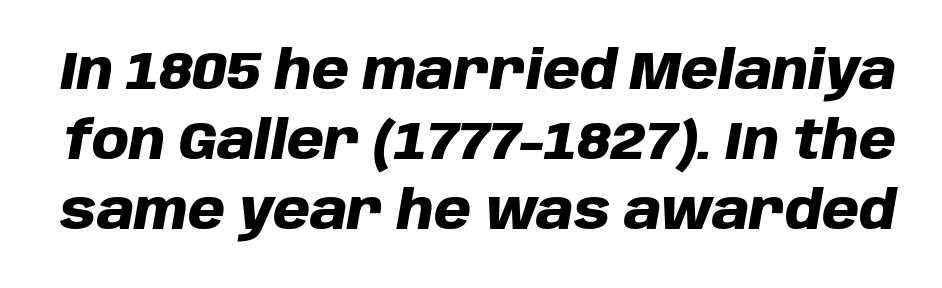
The image shows 53 px heavy type, italic (leaning right); set normal line spacing (1.32x), normal letter spacing, not underlined; low stroke contrast and a large x-height.
